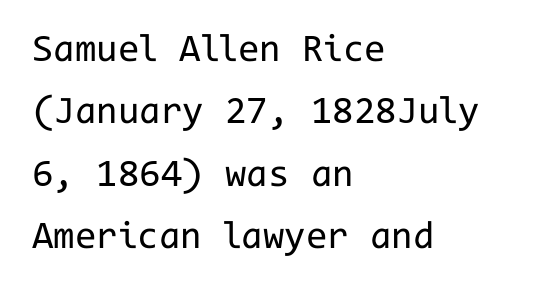
Italic: no, the glyphs are upright roman. Characters follow at the spacing the type designer built in. Compared with a centered layout, this one pins lines to the left instead. Heaviness? Minimal to ordinary, like unemphasized prose. Every character here occupies the same horizontal width, giving the sample a typewriter-like rhythm.
